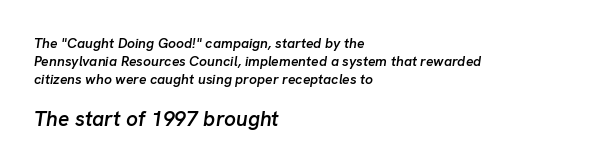
{"italic": "yes", "lean": "right", "slant_degrees": 8, "bold": "semi", "underline": "no", "align": "left", "line_spacing": "normal", "line_spacing_ratio": 1.28, "letter_spacing": "normal", "letter_spacing_em": 0.0, "larger_block": "second", "size_ratio": 1.5, "glyph_px": 21}
